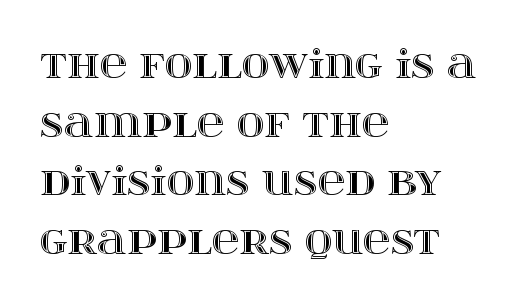
The image shows 38 px wide type, upright; set left-aligned, normal line spacing (1.54x), normal letter spacing, not underlined; a large x-height.
